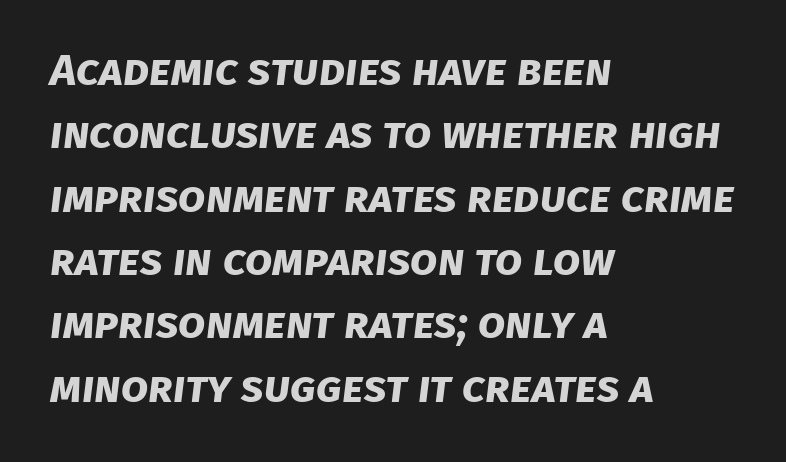
{"serif": "no", "bold": "yes", "weight": "bold", "width": "normal", "stroke_contrast": "low", "x_height": "large", "monospaced": "no", "underline": "no", "align": "left", "line_spacing": "normal", "line_spacing_ratio": 1.44, "letter_spacing": "normal", "letter_spacing_em": 0.0, "glyph_px": 44}
